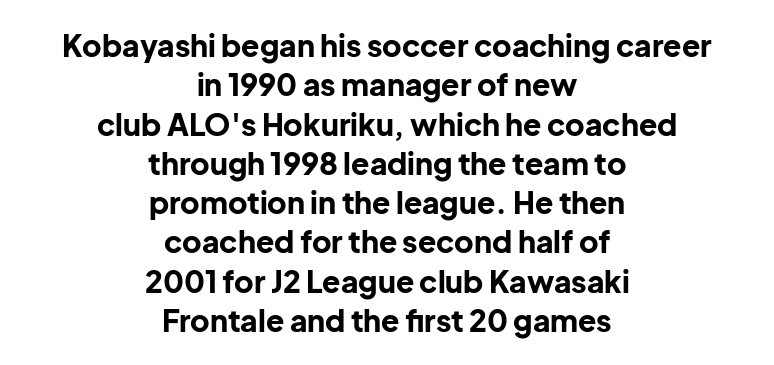
Upright lettering throughout. Characters follow at the spacing the type designer built in. Line spacing here is normal. Think of a printed novel: that variable character pitch is what you see here.
